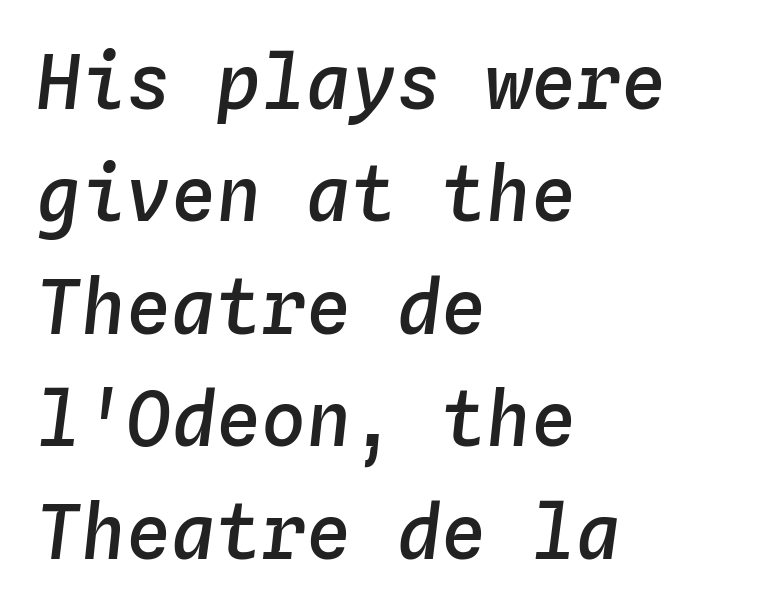
The image shows 75 px semibold type, italic (leaning right), monospaced; set left-aligned, normal line spacing (1.5x), normal letter spacing, not underlined; low stroke contrast and a medium x-height.
